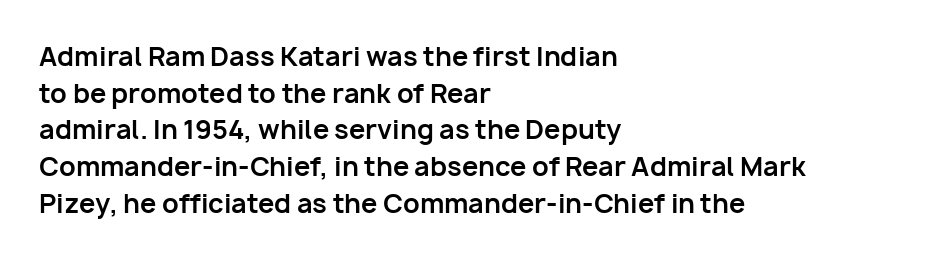
{"italic": "no", "bold": "yes", "underline": "no", "align": "left", "line_spacing": "normal", "line_spacing_ratio": 1.41, "letter_spacing": "normal", "letter_spacing_em": 0.0, "glyph_px": 26}
